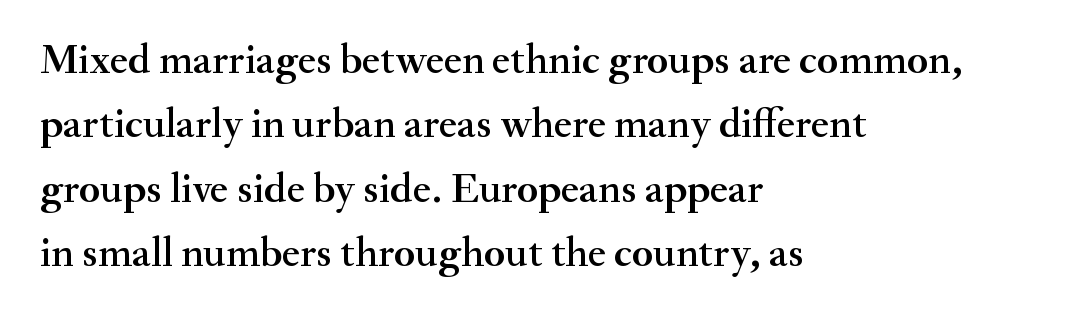
Q: Is the text italic (slanted)? A: No, it is upright.
Q: Is the typeface a serif or a sans-serif typeface? A: Serif.
Q: Is the text underlined? A: No.
Q: How is the paragraph aligned? A: Left-aligned.
Q: Is the spacing between letters normal or unusually wide? A: Normal.
Q: Is the spacing between lines tight, normal or loose? A: Normal.
Q: Width (condensed, normal, or wide)? A: Normal.
Q: Stroke contrast? A: Medium.
Q: x-height? A: Small.
Q: Monospaced? A: No.
